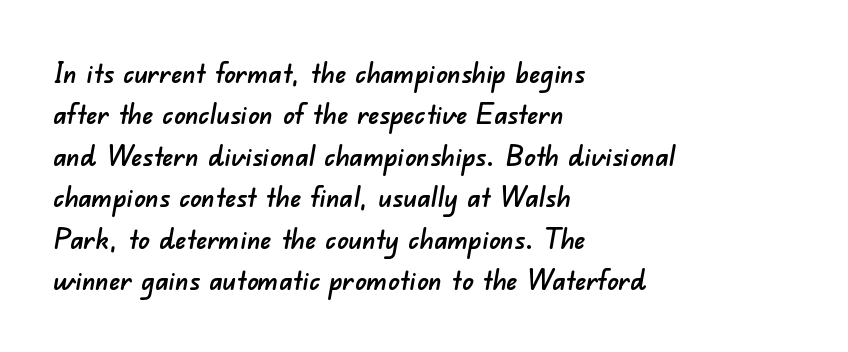
Q: Is the typeface a serif or a sans-serif typeface? A: Sans-serif.
Q: Is the text underlined? A: No.
Q: How is the paragraph aligned? A: Left-aligned.
Q: Is the spacing between letters normal or unusually wide? A: Normal.
Q: Is the spacing between lines tight, normal or loose? A: Normal.
Q: Width (condensed, normal, or wide)? A: Normal.
Q: Stroke contrast? A: Low.
Q: x-height? A: Small.
Q: Monospaced? A: No.
